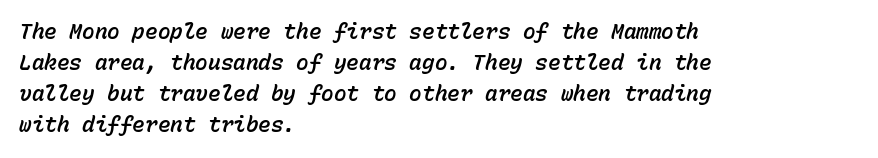
The axis of the letterforms is tilted away from vertical. The string is rendered with underlining switched off. Compared with typical body copy, the letter spacing here is the same. Each line starts at the same left margin while the right side varies. Students, observe: this is what conventionally led text looks like.
